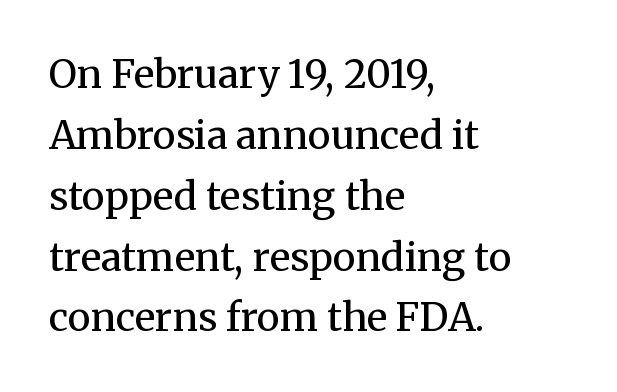
{"serif": "yes", "italic": "no", "bold": "no", "weight": "regular", "width": "normal", "stroke_contrast": "medium", "x_height": "medium", "monospaced": "no", "underline": "no", "align": "left", "line_spacing": "normal", "line_spacing_ratio": 1.56, "letter_spacing": "normal", "letter_spacing_em": 0.0, "glyph_px": 39}
